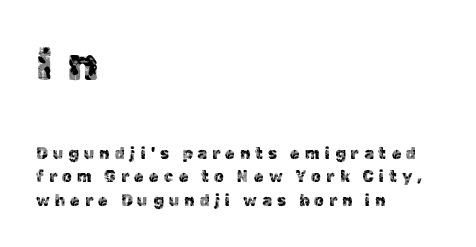
The image shows 47 px sans-serif type, upright; set left-aligned, normal line spacing (1.49x), unusually wide letter spacing (+0.3 em), not underlined; the first (top) block is 2.94x larger; a medium x-height.
